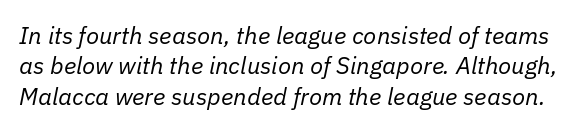
{"italic": "yes", "lean": "right", "slant_degrees": 11, "bold": "no", "underline": "no", "line_spacing": "normal", "line_spacing_ratio": 1.27, "letter_spacing": "normal", "letter_spacing_em": 0.0, "glyph_px": 24}
